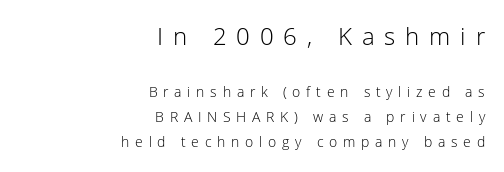
Q: Is the text bold? A: No.
Q: Is the text italic (slanted)? A: No, it is upright.
Q: Is the text underlined? A: No.
Q: How is the paragraph aligned? A: Right-aligned.
Q: Is the spacing between letters normal or unusually wide? A: Unusually wide.
Q: Which block of text is set in a larger size, the first (top) or the second (bottom)? A: The first (top) one.
